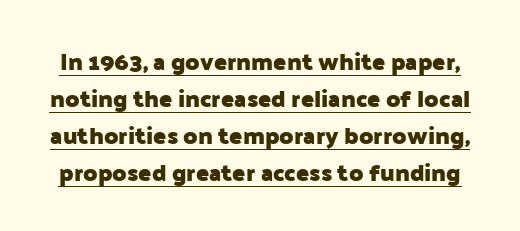
{"italic": "no", "bold": "yes", "underline": "yes", "line_spacing": "normal", "line_spacing_ratio": 1.54, "letter_spacing": "normal", "letter_spacing_em": 0.0, "glyph_px": 24}
